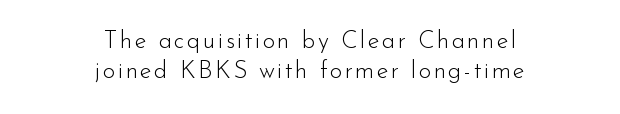
{"italic": "no", "bold": "no", "underline": "no", "align": "center", "line_spacing_ratio": 1.23, "glyph_px": 24}
